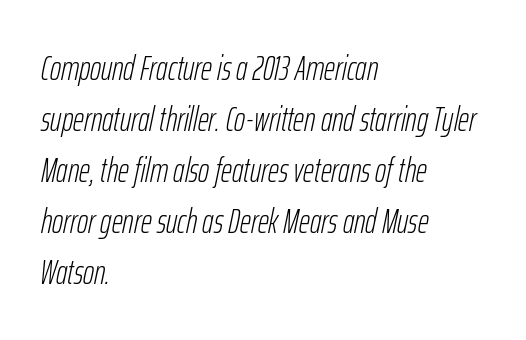
The setting favours the left margin, as ordinary paragraphs usually do. The typesetting does not lean heavy: it is not bold. It's the slanting kind of type. Whoever set this chose a conventional vertical rhythm.
